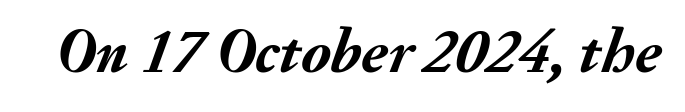
The image shows 63 px semibold type, italic (leaning right); set normal letter spacing, not underlined; medium stroke contrast and a small x-height.
